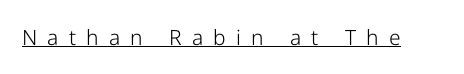
The image shows 21 px text type, upright; set unusually wide letter spacing (+0.48 em), underlined.
